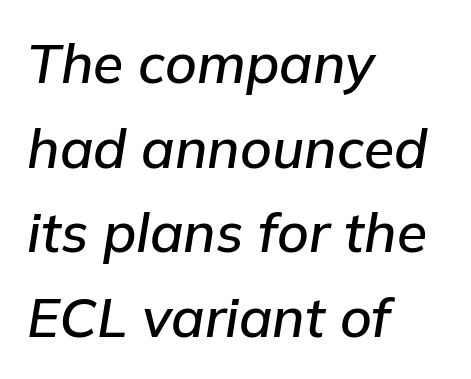
Q: Is the text italic (slanted)? A: Yes, it leans right by about 9 degrees.
Q: Is the text underlined? A: No.
Q: How is the paragraph aligned? A: Left-aligned.
Q: Is the spacing between letters normal or unusually wide? A: Normal.
Q: Is the spacing between lines tight, normal or loose? A: Normal.
Q: Width (condensed, normal, or wide)? A: Normal.
Q: Stroke contrast? A: Low.
Q: x-height? A: Medium.
Q: Monospaced? A: No.
